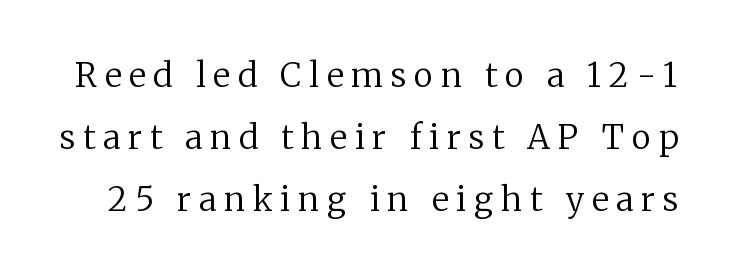
These lines are rendered in a variable-pitch font. The typeface chosen for these lines features serifs. The weight would be labelled regular, book, light, or lighter still. Italic? Not at all — the glyphs are vertical.
